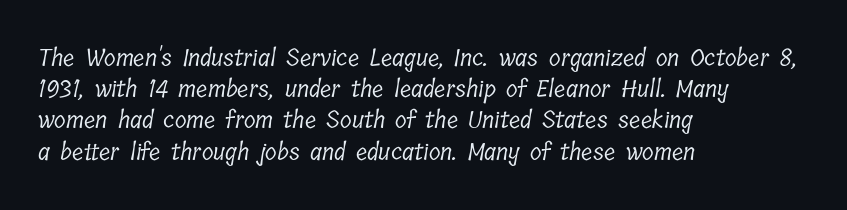
The image shows 24 px text type; set left-aligned, normal line spacing (1.3x), normal letter spacing, not underlined.
